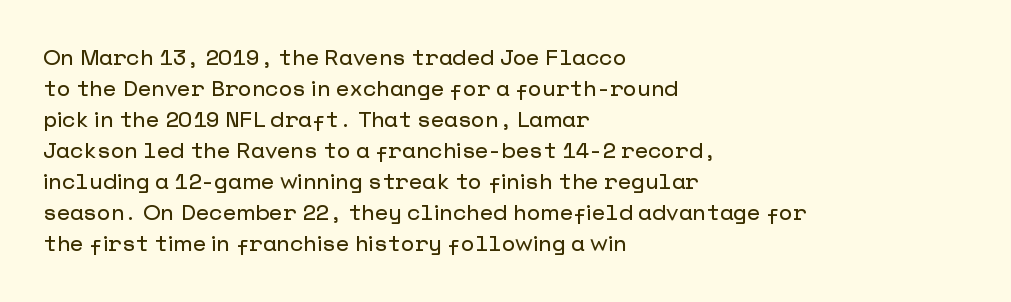
Q: Is the text italic (slanted)? A: No, it is upright.
Q: Is the text underlined? A: No.
Q: How is the paragraph aligned? A: Left-aligned.
Q: Is the spacing between letters normal or unusually wide? A: Normal.
Q: Is the spacing between lines tight, normal or loose? A: Normal.
